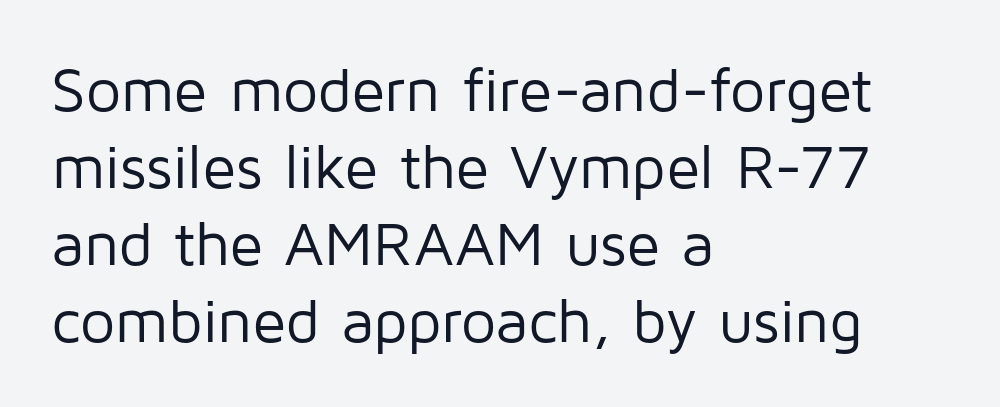
The image shows 62 px regular-weight sans-serif type, upright; set left-aligned, line spacing 1.24x, normal letter spacing, not underlined; low stroke contrast and a medium x-height.
